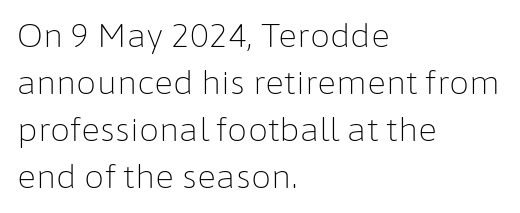
{"serif": "no", "italic": "no", "bold": "no", "weight": "light", "width": "normal", "stroke_contrast": "low", "x_height": "medium", "monospaced": "no", "underline": "no", "align": "left", "line_spacing": "normal", "line_spacing_ratio": 1.47, "letter_spacing": "normal", "letter_spacing_em": 0.0, "glyph_px": 32}
